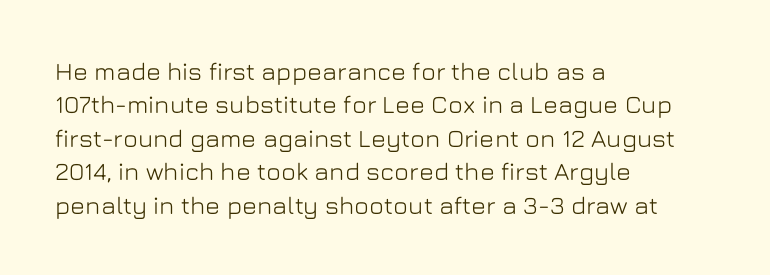
Q: Is the text italic (slanted)? A: No, it is upright.
Q: Is the text underlined? A: No.
Q: How is the paragraph aligned? A: Left-aligned.
Q: Is the spacing between letters normal or unusually wide? A: Normal.
Q: Is the spacing between lines tight, normal or loose? A: Normal.
